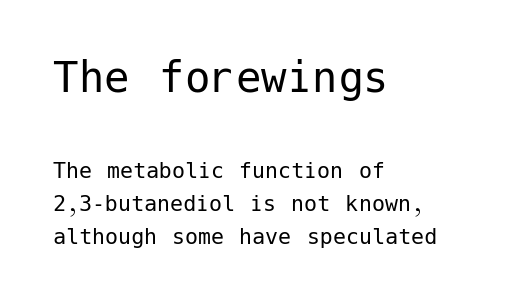
The image shows 51 px regular-weight sans-serif type, upright; set left-aligned, normal line spacing (1.26x), normal letter spacing, not underlined; the first (top) block is 1.96x larger; low stroke contrast and a medium x-height.
